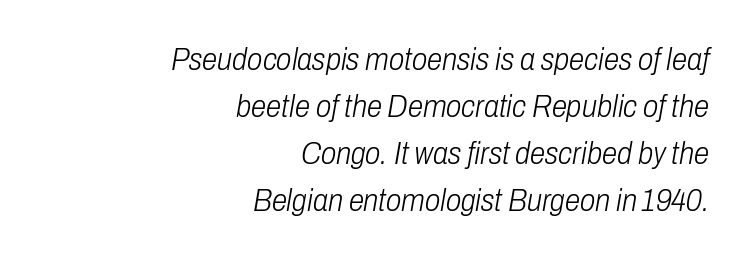
{"italic": "yes", "lean": "right", "slant_degrees": 10, "bold": "no", "weight": "light", "width": "condensed", "stroke_contrast": "low", "x_height": "medium", "monospaced": "no", "underline": "no", "align": "right", "line_spacing": "normal", "line_spacing_ratio": 1.52, "letter_spacing": "normal", "letter_spacing_em": 0.0, "glyph_px": 31}
